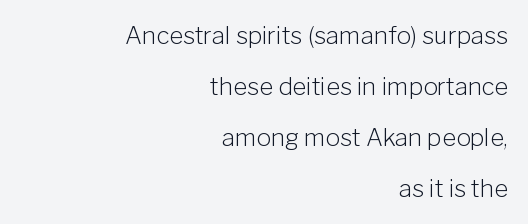
{"italic": "no", "bold": "no", "underline": "no", "align": "right", "line_spacing": "loose", "line_spacing_ratio": 2.13, "letter_spacing": "normal", "letter_spacing_em": 0.0, "glyph_px": 24}
